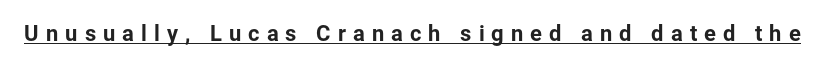
The image shows 22 px text type, upright; set unusually wide letter spacing (+0.32 em), underlined.
